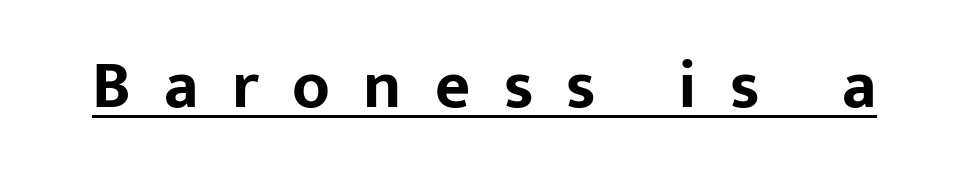
The image shows 68 px bold sans-serif type, upright; set unusually wide letter spacing (+0.49 em), underlined; low stroke contrast and a medium x-height.
